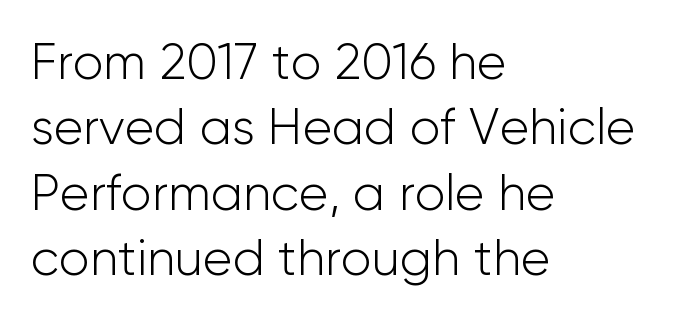
Q: Is the text bold? A: No.
Q: Is the text italic (slanted)? A: No, it is upright.
Q: Is the typeface a serif or a sans-serif typeface? A: Sans-serif.
Q: Is the text underlined? A: No.
Q: How is the paragraph aligned? A: Left-aligned.
Q: Is the spacing between letters normal or unusually wide? A: Normal.
Q: Is the spacing between lines tight, normal or loose? A: Normal.
Q: Width (condensed, normal, or wide)? A: Normal.
Q: Stroke contrast? A: Low.
Q: x-height? A: Medium.
Q: Monospaced? A: No.
